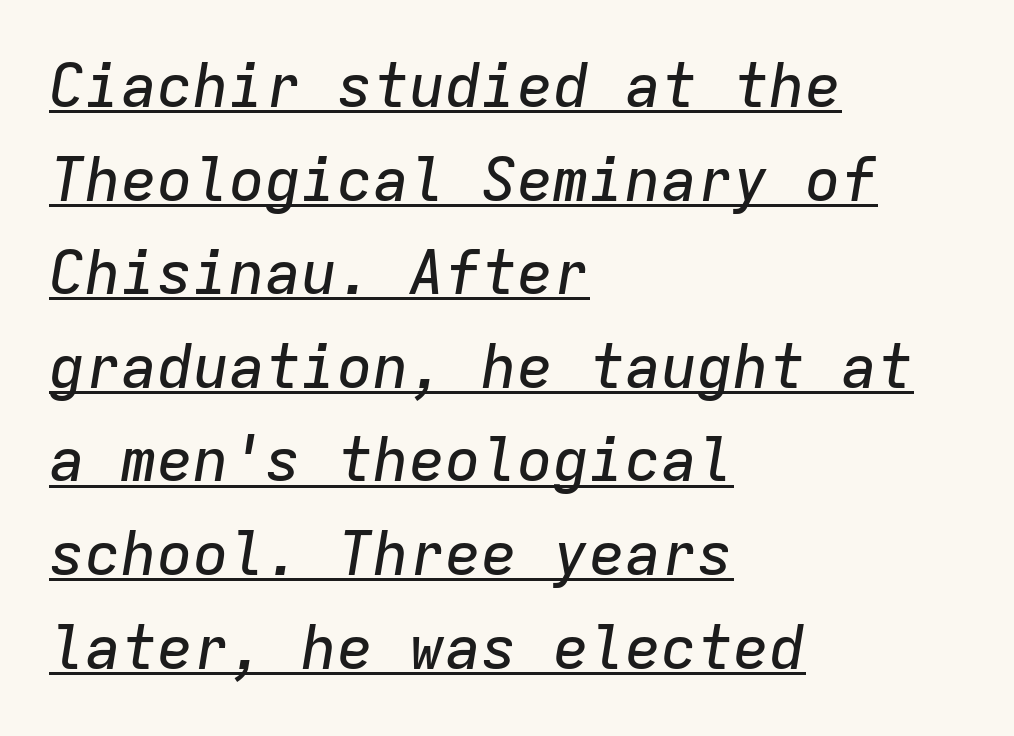
{"italic": "yes", "lean": "right", "slant_degrees": 9, "width": "normal", "stroke_contrast": "low", "x_height": "medium", "monospaced": "yes", "underline": "yes", "align": "left", "line_spacing": "normal", "line_spacing_ratio": 1.56, "letter_spacing": "normal", "letter_spacing_em": 0.0, "glyph_px": 60}
